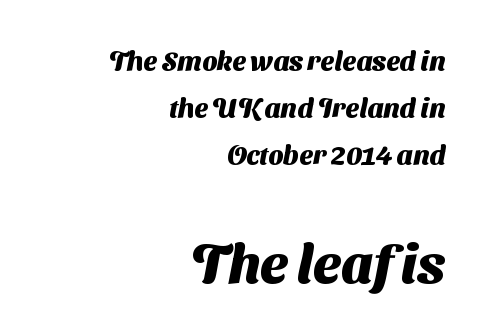
Does the copy run flush right? Yes — the right margin is perfectly even. Two sizes are in play, and the larger belongs to the second block. Each glyph is drawn with heavy, bold strokes. The letters carry no serifs — their stems end cleanly without finishing strokes. Tracking here is standard; glyphs follow each other at the usual distance.
